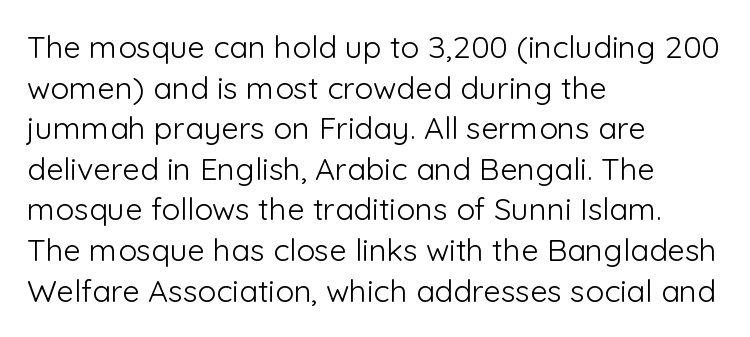
The image shows 31 px light sans-serif type, upright; set left-aligned, normal line spacing (1.31x), normal letter spacing, not underlined; low stroke contrast and a medium x-height.
